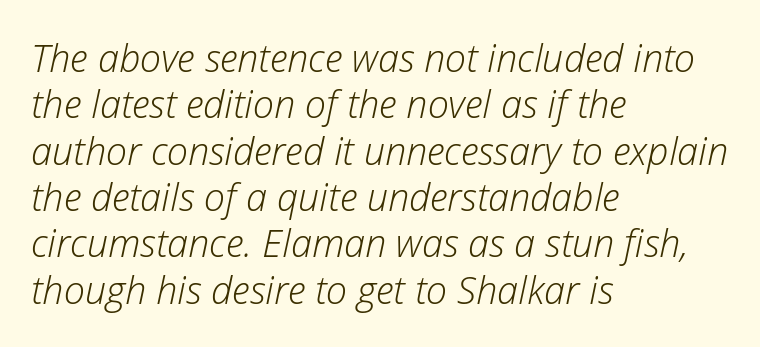
Q: Is the text bold? A: No.
Q: Is the text italic (slanted)? A: Yes, it leans right by about 12 degrees.
Q: Is the text underlined? A: No.
Q: How is the paragraph aligned? A: Left-aligned.
Q: Is the spacing between letters normal or unusually wide? A: Normal.
Q: Width (condensed, normal, or wide)? A: Normal.
Q: Stroke contrast? A: Low.
Q: x-height? A: Medium.
Q: Monospaced? A: No.
